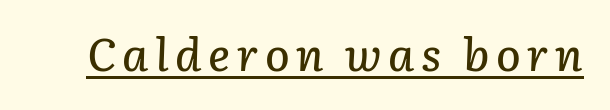
The face used here is proportionally spaced, like ordinary book or web type. The axis of the letterforms is tilted away from vertical. Every word sits above its own underline.
